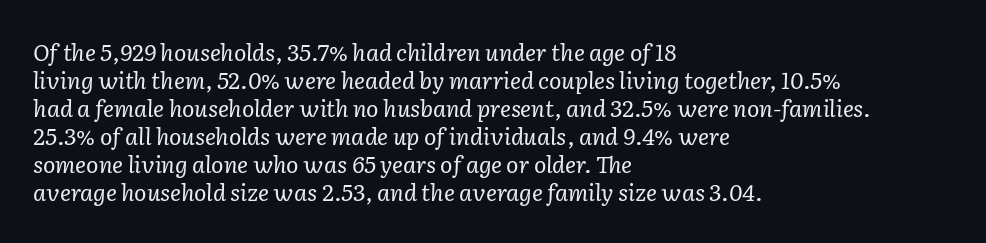
The typesetter chose a ragged-right arrangement here. Summary of weight: not heavy and not bold. The letters sit at their default tracking, neither squeezed nor spread. Quick note: underline off. Would a proofreader flag this as italicized? Yes.
